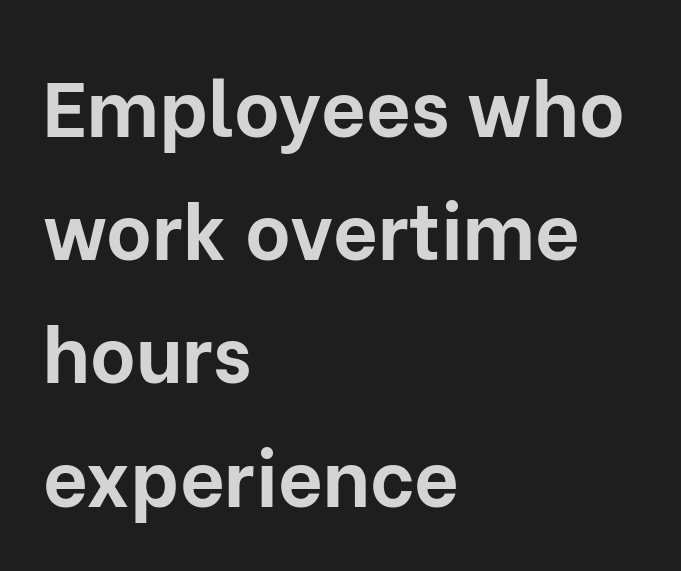
Q: Is the text bold? A: Yes.
Q: Is the text italic (slanted)? A: No, it is upright.
Q: Is the typeface a serif or a sans-serif typeface? A: Sans-serif.
Q: Is the text underlined? A: No.
Q: How is the paragraph aligned? A: Left-aligned.
Q: Is the spacing between letters normal or unusually wide? A: Normal.
Q: Is the spacing between lines tight, normal or loose? A: Normal.
Q: Width (condensed, normal, or wide)? A: Normal.
Q: Stroke contrast? A: Low.
Q: x-height? A: Medium.
Q: Monospaced? A: No.
